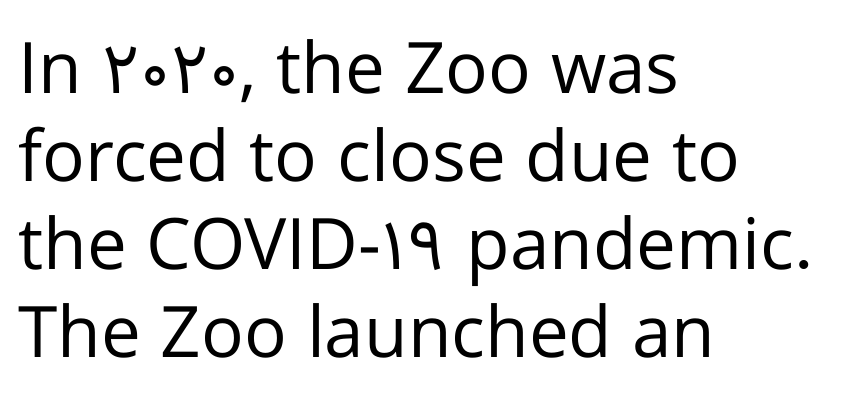
{"serif": "no", "italic": "no", "bold": "no", "weight": "regular", "width": "normal", "stroke_contrast": "low", "x_height": "medium", "monospaced": "no", "underline": "no", "align": "left", "line_spacing_ratio": 1.24, "letter_spacing": "normal", "letter_spacing_em": 0.0, "glyph_px": 71}
